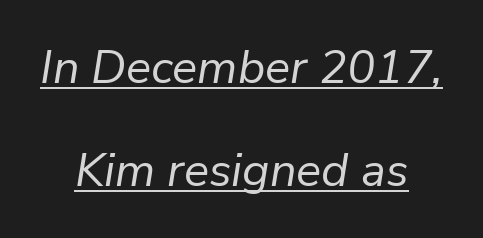
Q: Is the text bold? A: No.
Q: Is the text italic (slanted)? A: Yes, it leans right by about 9 degrees.
Q: Is the text underlined? A: Yes.
Q: How is the paragraph aligned? A: Centered.
Q: Is the spacing between letters normal or unusually wide? A: Normal.
Q: Is the spacing between lines tight, normal or loose? A: Loose.
Q: Width (condensed, normal, or wide)? A: Normal.
Q: Stroke contrast? A: Low.
Q: x-height? A: Medium.
Q: Monospaced? A: No.
